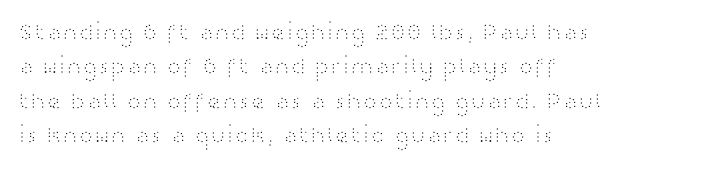
Vertical stems look standard width or narrower in stroke. Default kerning and tracking; the words read as compact shapes. These lines are set flush left with a ragged right edge. The baseline area is clear.
